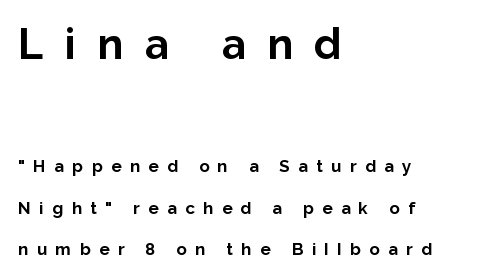
{"serif": "no", "italic": "no", "bold": "yes", "weight": "bold", "width": "normal", "stroke_contrast": "low", "x_height": "medium", "monospaced": "no", "underline": "no", "align": "left", "line_spacing": "loose", "line_spacing_ratio": 2.42, "letter_spacing": "wide", "letter_spacing_em": 0.5, "larger_block": "first", "size_ratio": 2.53, "glyph_px": 43}
